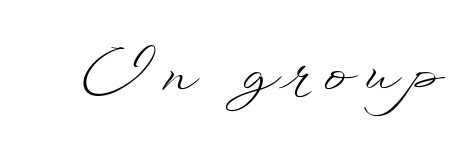
This rendering widens character spacing well past its baseline value. This sample has the flowing, uneven cadence of proportional lettering. Each row of text sits above clean, open space.
